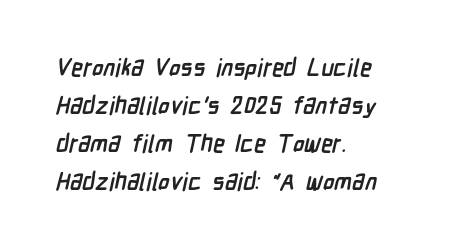
{"bold": "yes", "underline": "no", "align": "left", "line_spacing": "normal", "line_spacing_ratio": 1.59, "letter_spacing": "normal", "letter_spacing_em": 0.0, "glyph_px": 24}
